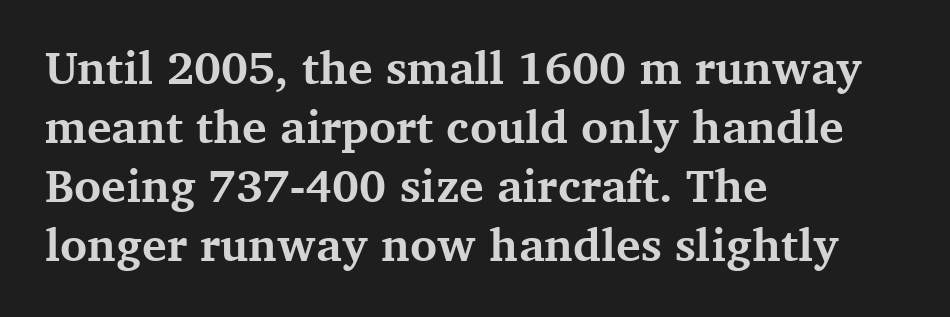
Q: Is the text bold? A: Yes.
Q: Is the text italic (slanted)? A: No, it is upright.
Q: Is the typeface a serif or a sans-serif typeface? A: Serif.
Q: Is the text underlined? A: No.
Q: How is the paragraph aligned? A: Left-aligned.
Q: Is the spacing between letters normal or unusually wide? A: Normal.
Q: Is the spacing between lines tight, normal or loose? A: Normal.
Q: Width (condensed, normal, or wide)? A: Normal.
Q: Stroke contrast? A: Medium.
Q: x-height? A: Medium.
Q: Monospaced? A: No.
